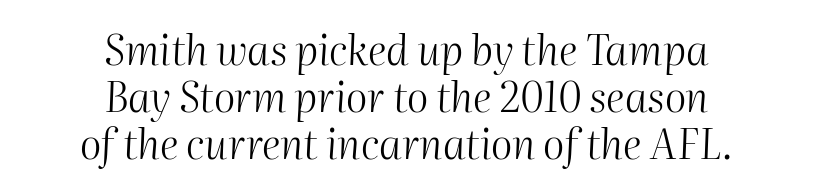
The image shows 41 px light type, italic (leaning right); set centered, tight line spacing (1.15x), normal letter spacing, not underlined; medium stroke contrast and a medium x-height.
